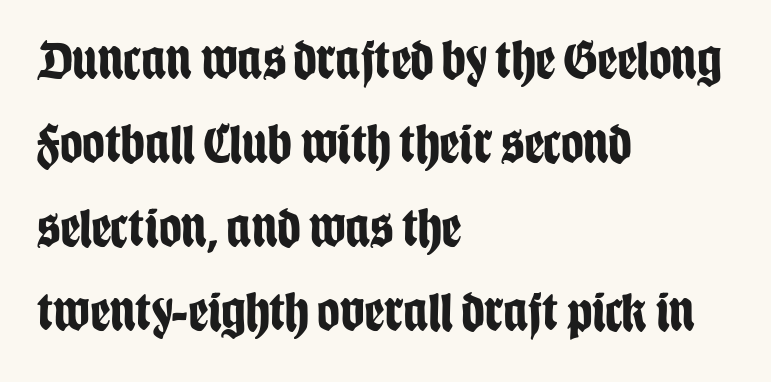
{"serif": "no", "italic": "no", "bold": "yes", "weight": "bold", "width": "condensed", "stroke_contrast": "low", "x_height": "large", "monospaced": "no", "underline": "no", "align": "left", "line_spacing": "normal", "line_spacing_ratio": 1.5, "letter_spacing": "normal", "letter_spacing_em": 0.0, "glyph_px": 56}
